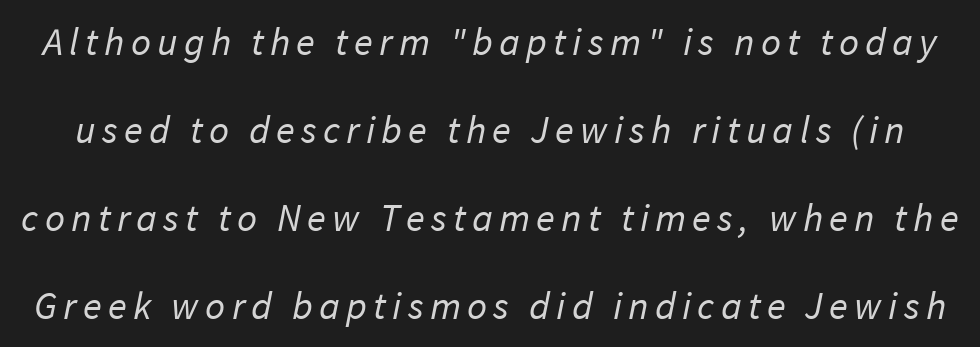
{"serif": "no", "bold": "no", "weight": "regular", "width": "normal", "stroke_contrast": "low", "x_height": "medium", "monospaced": "no", "underline": "no", "line_spacing": "loose", "line_spacing_ratio": 2.26, "glyph_px": 39}
